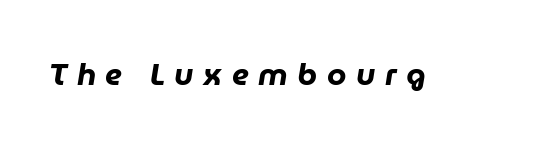
Q: Is the text bold? A: Yes.
Q: Is the text italic (slanted)? A: Yes, it leans right by about 9 degrees.
Q: Is the text underlined? A: No.
Q: Is the spacing between letters normal or unusually wide? A: Unusually wide.
Q: Width (condensed, normal, or wide)? A: Normal.
Q: Stroke contrast? A: Low.
Q: x-height? A: Medium.
Q: Monospaced? A: No.
